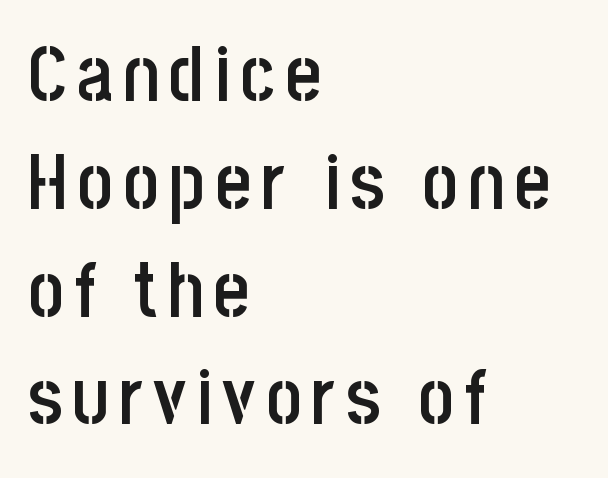
{"serif": "no", "italic": "no", "bold": "semi", "weight": "semibold", "width": "condensed", "stroke_contrast": "low", "x_height": "large", "monospaced": "no", "underline": "no", "align": "left", "line_spacing": "normal", "line_spacing_ratio": 1.4, "glyph_px": 77}
